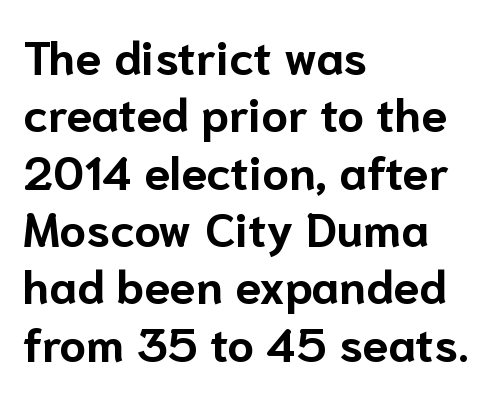
The image shows 47 px bold sans-serif type, upright; set left-aligned, line spacing 1.22x, normal letter spacing, not underlined; low stroke contrast and a medium x-height.
